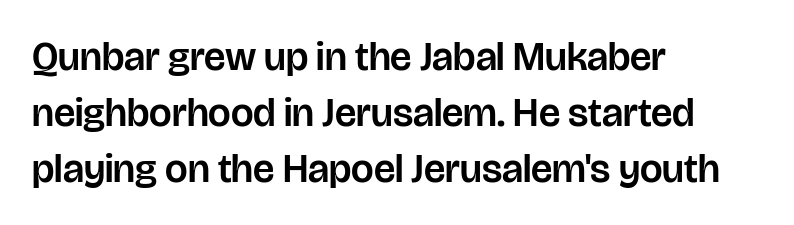
These lines are rendered in a variable-pitch font. The lettering holds an erect, upright posture throughout. The paragraph shown leans on its left margin. Each word holds together tightly as a unit, with standard inter-letter gaps. Bare-footed words on every line.
